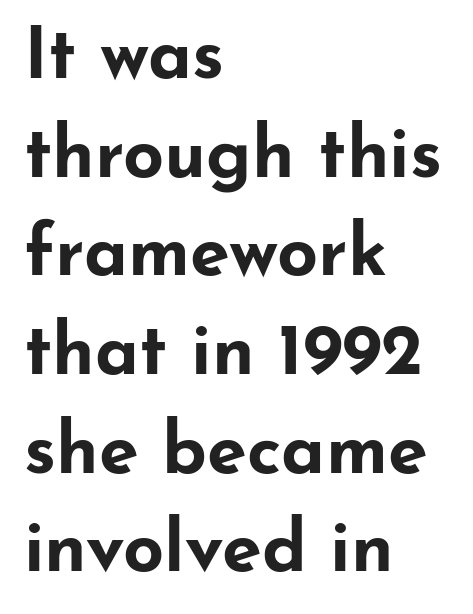
{"serif": "no", "italic": "no", "bold": "yes", "weight": "bold", "width": "wide", "stroke_contrast": "low", "x_height": "small", "monospaced": "no", "underline": "no", "align": "left", "line_spacing": "normal", "line_spacing_ratio": 1.37, "letter_spacing": "normal", "letter_spacing_em": 0.0, "glyph_px": 72}
